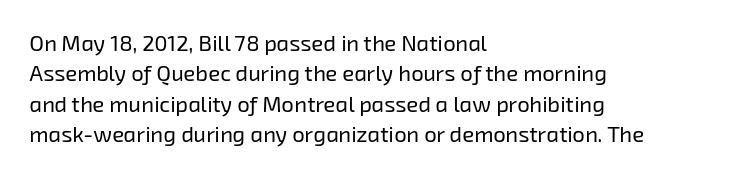
These lines sit exactly where default settings would place them. Summary of weight: not heavy and not bold. Each word holds together tightly as a unit, with standard inter-letter gaps. Anything drawn beneath the words? Only blank space. Compared with a centered layout, this one pins lines to the left instead.
